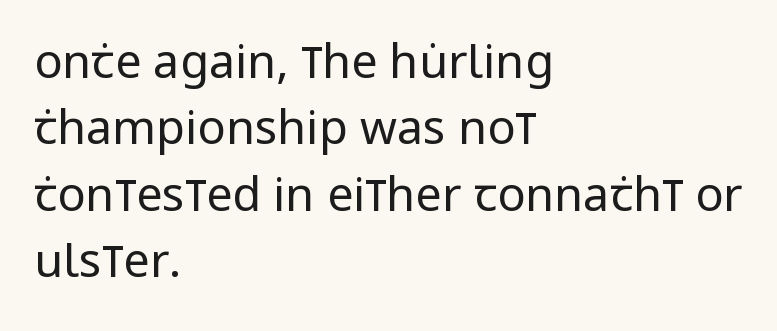
The image shows 47 px regular-weight, condensed sans-serif type, upright; set left-aligned, normal line spacing (1.41x), normal letter spacing, not underlined; low stroke contrast and a large x-height.
